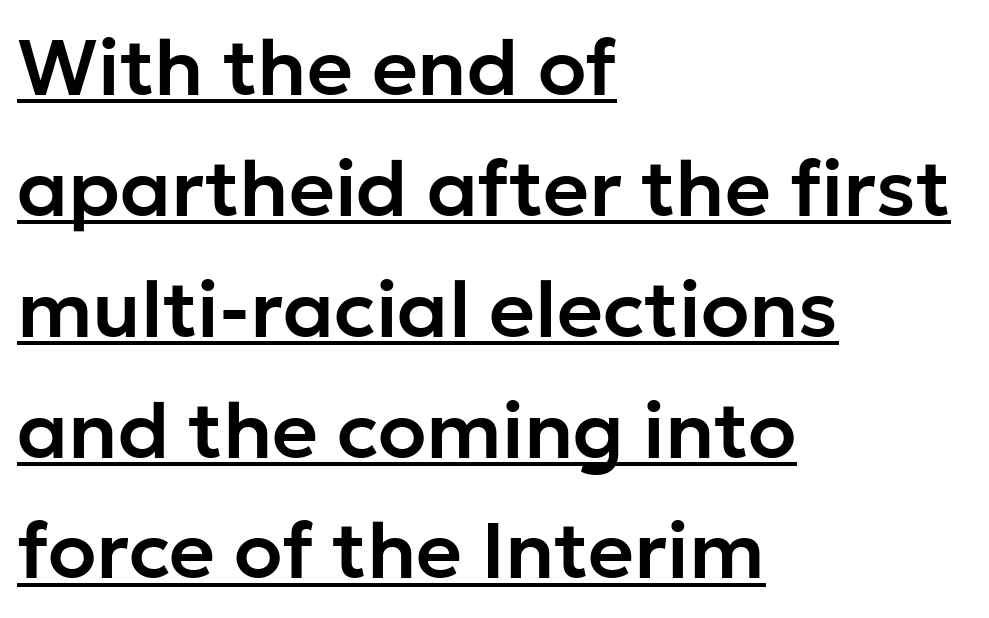
Q: Is the text italic (slanted)? A: No, it is upright.
Q: Is the typeface a serif or a sans-serif typeface? A: Sans-serif.
Q: Is the text underlined? A: Yes.
Q: How is the paragraph aligned? A: Left-aligned.
Q: Is the spacing between letters normal or unusually wide? A: Normal.
Q: Is the spacing between lines tight, normal or loose? A: Normal.
Q: Width (condensed, normal, or wide)? A: Normal.
Q: Stroke contrast? A: Low.
Q: x-height? A: Medium.
Q: Monospaced? A: No.
